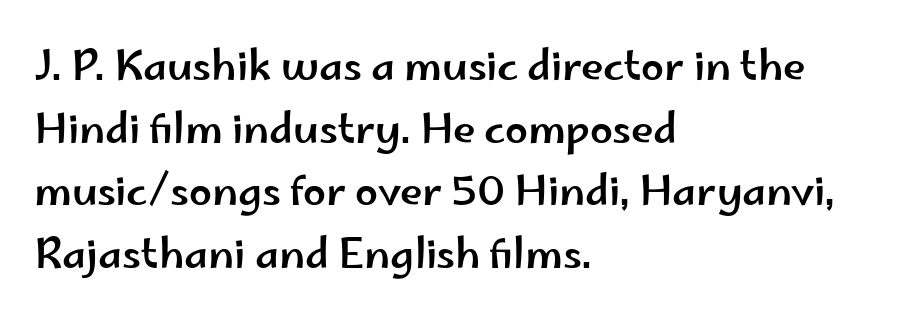
Q: Is the text italic (slanted)? A: No, it is upright.
Q: Is the typeface a serif or a sans-serif typeface? A: Sans-serif.
Q: Is the text underlined? A: No.
Q: How is the paragraph aligned? A: Left-aligned.
Q: Is the spacing between letters normal or unusually wide? A: Normal.
Q: Is the spacing between lines tight, normal or loose? A: Normal.
Q: Width (condensed, normal, or wide)? A: Wide.
Q: Stroke contrast? A: Low.
Q: x-height? A: Small.
Q: Monospaced? A: No.
